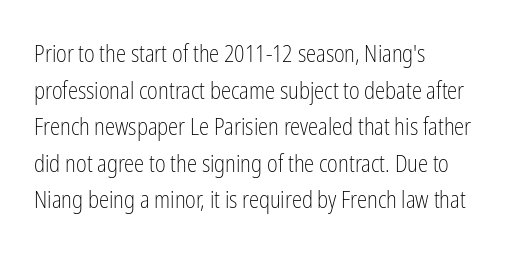
Q: Is the text bold? A: No.
Q: Is the text italic (slanted)? A: No, it is upright.
Q: Is the text underlined? A: No.
Q: How is the paragraph aligned? A: Left-aligned.
Q: Is the spacing between letters normal or unusually wide? A: Normal.
Q: Is the spacing between lines tight, normal or loose? A: Normal.
